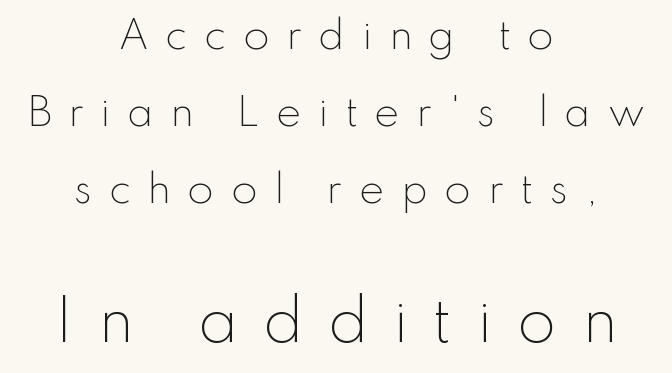
The image shows 57 px light sans-serif type, upright; set centered, loose line spacing (2.02x), unusually wide letter spacing (+0.43 em), not underlined; the second (bottom) block is 1.5x larger; low stroke contrast and a small x-height.
